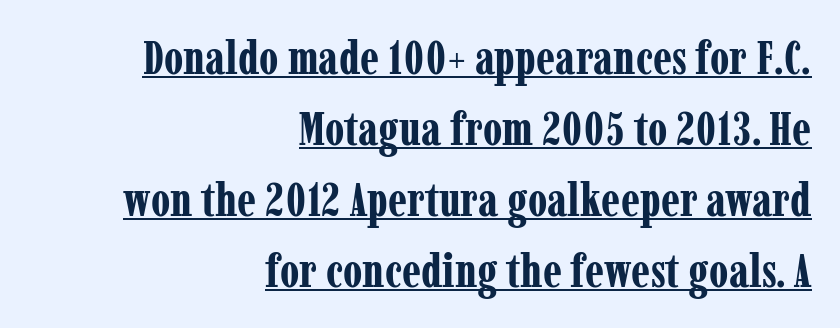
Note: serifs present on the glyphs. You could not count columns in this text — the font is proportionally spaced. The rendering keeps characters at their native spacing. Has an underline been added? It has.
